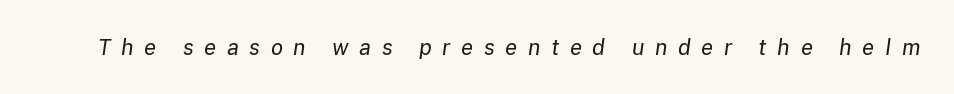
On a weight scale, this lands at 450 or below. Rendered with sloped, italic letterforms. Any mark beneath the type? The region is blank. Observe the wide spacing: letters keep a clear distance from each other.
